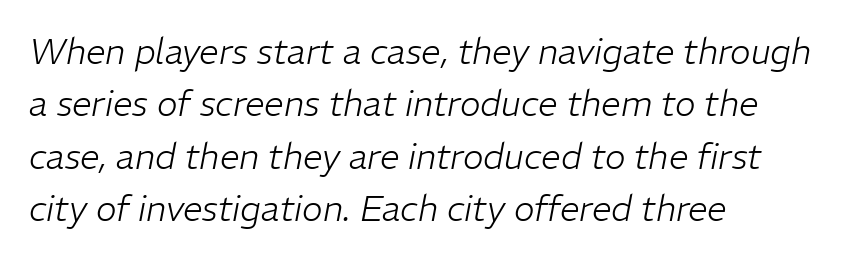
The image shows 35 px light type, italic (leaning right); set left-aligned, normal line spacing (1.5x), normal letter spacing, not underlined; low stroke contrast and a medium x-height.
